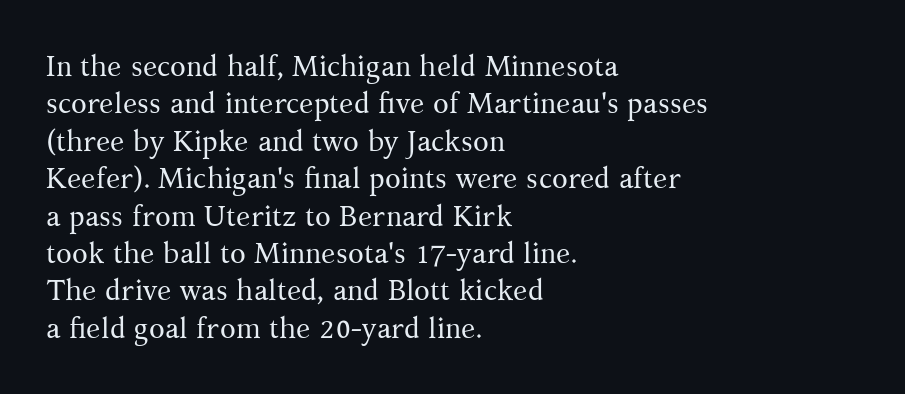
The image shows 29 px regular-weight serif type, upright; set left-aligned, normal line spacing (1.29x), normal letter spacing, not underlined; medium stroke contrast and a medium x-height.
